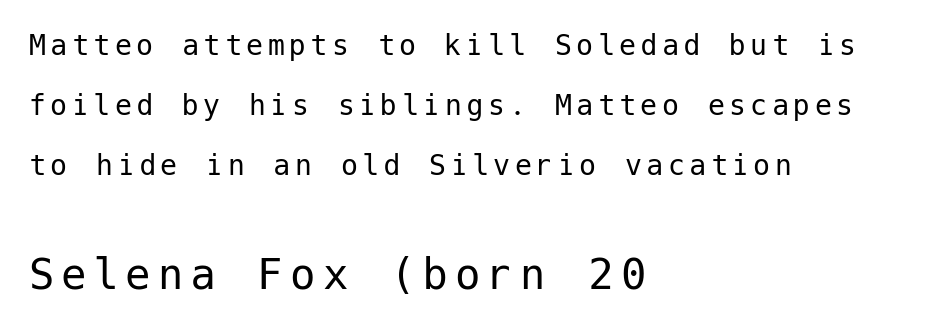
One-word summary of the alignment: left. Type size steps up from the first block to the second. Ascenders rise straight up at ninety degrees. The baseline area is clear. These glyphs show unthickened strokes, regular width or finer.
